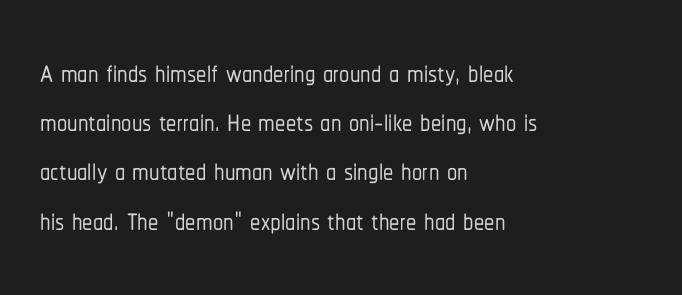
Q: Is the text italic (slanted)? A: No, it is upright.
Q: Is the typeface a serif or a sans-serif typeface? A: Sans-serif.
Q: Is the text underlined? A: No.
Q: How is the paragraph aligned? A: Left-aligned.
Q: Is the spacing between letters normal or unusually wide? A: Normal.
Q: Width (condensed, normal, or wide)? A: Condensed.
Q: Stroke contrast? A: Low.
Q: x-height? A: Medium.
Q: Monospaced? A: No.
